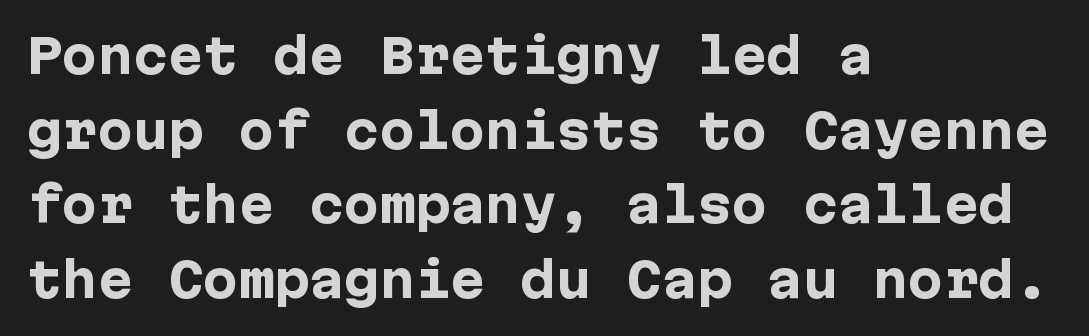
{"serif": "no", "italic": "no", "bold": "yes", "weight": "heavy", "width": "normal", "stroke_contrast": "low", "x_height": "medium", "underline": "no", "align": "left", "line_spacing": "normal", "line_spacing_ratio": 1.59, "letter_spacing": "normal", "letter_spacing_em": 0.0, "glyph_px": 47}
